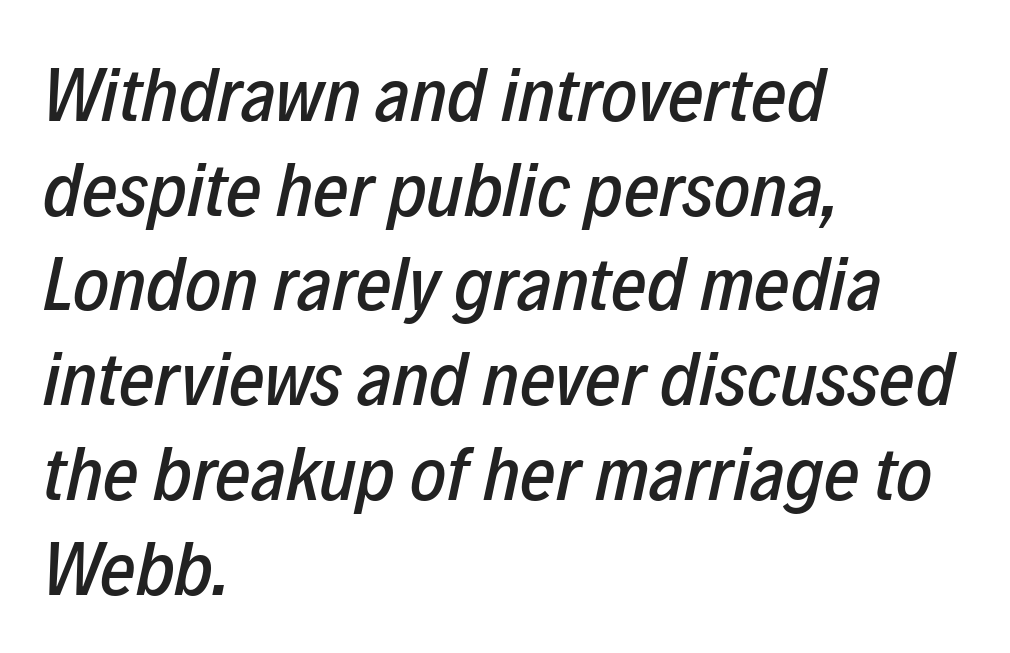
{"italic": "yes", "lean": "right", "slant_degrees": 12, "width": "condensed", "stroke_contrast": "low", "x_height": "medium", "monospaced": "no", "underline": "no", "align": "left", "line_spacing_ratio": 1.23, "letter_spacing": "normal", "letter_spacing_em": 0.0, "glyph_px": 77}
